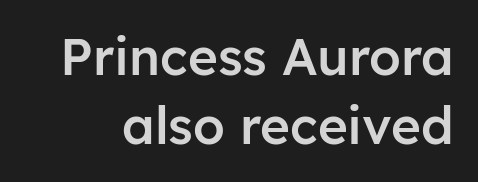
Q: Is the text bold? A: Semi-bold.
Q: Is the text italic (slanted)? A: No, it is upright.
Q: Is the typeface a serif or a sans-serif typeface? A: Sans-serif.
Q: Is the text underlined? A: No.
Q: Is the spacing between letters normal or unusually wide? A: Normal.
Q: Is the spacing between lines tight, normal or loose? A: Normal.
Q: Width (condensed, normal, or wide)? A: Normal.
Q: Stroke contrast? A: Low.
Q: x-height? A: Medium.
Q: Monospaced? A: No.
